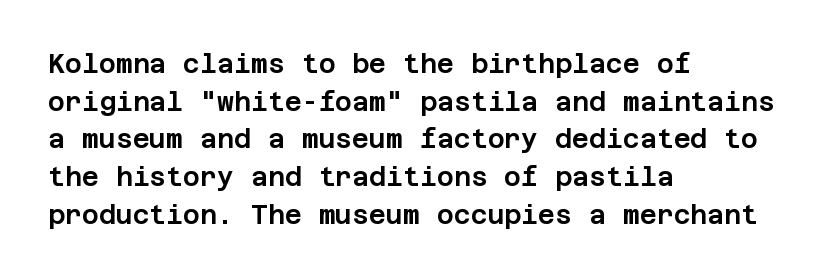
Which margin do the lines hug? The left one — the right edge is uneven. This sample uses plain, unmodified letter spacing. Glance below the letters and you will spot only blank space. Baseline-to-baseline distance is the conventional proportion of letter height.
